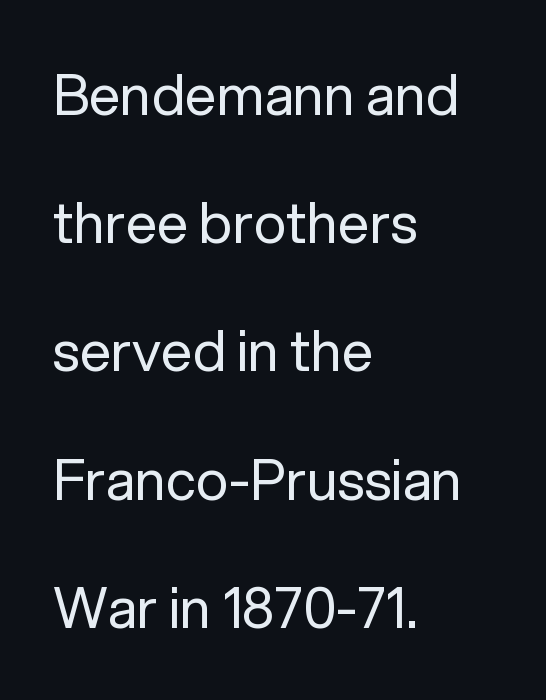
The image shows 56 px regular-weight sans-serif type, upright; set left-aligned, loose line spacing (2.29x), normal letter spacing, not underlined; low stroke contrast and a medium x-height.
